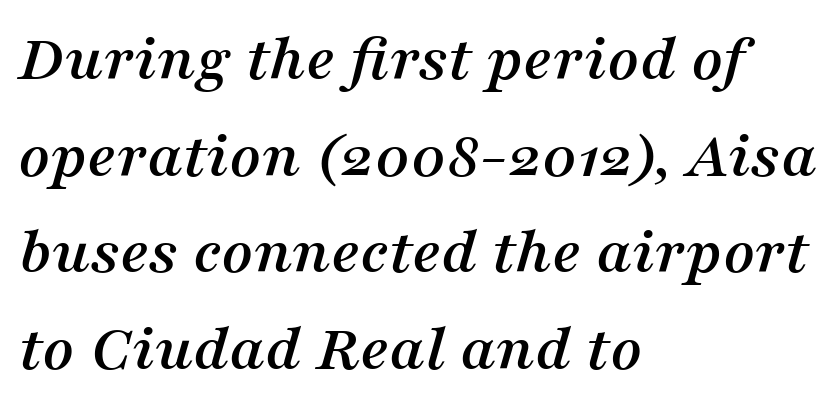
Q: Is the text italic (slanted)? A: Yes, it leans right by about 16 degrees.
Q: Is the typeface a serif or a sans-serif typeface? A: Serif.
Q: Is the text underlined? A: No.
Q: How is the paragraph aligned? A: Left-aligned.
Q: Is the spacing between letters normal or unusually wide? A: Normal.
Q: Is the spacing between lines tight, normal or loose? A: Normal.
Q: Width (condensed, normal, or wide)? A: Normal.
Q: Stroke contrast? A: Medium.
Q: x-height? A: Medium.
Q: Monospaced? A: No.
